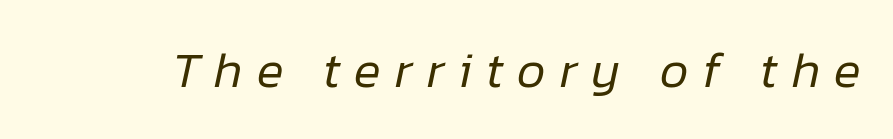
The image shows 50 px regular-weight type, italic (leaning right); set unusually wide letter spacing (+0.28 em), not underlined; low stroke contrast and a medium x-height.
